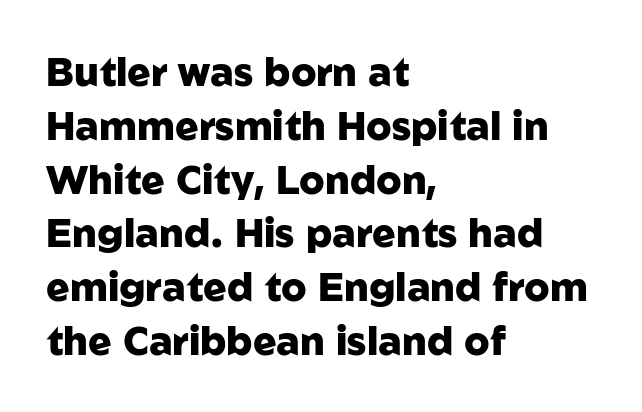
The image shows 39 px heavy sans-serif type, upright; set left-aligned, normal line spacing (1.38x), normal letter spacing, not underlined; low stroke contrast and a medium x-height.
